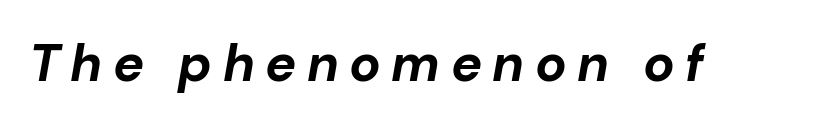
{"italic": "yes", "lean": "right", "slant_degrees": 10, "bold": "yes", "weight": "bold", "width": "normal", "stroke_contrast": "low", "x_height": "medium", "monospaced": "no", "underline": "no", "letter_spacing": "wide", "letter_spacing_em": 0.2, "glyph_px": 52}
